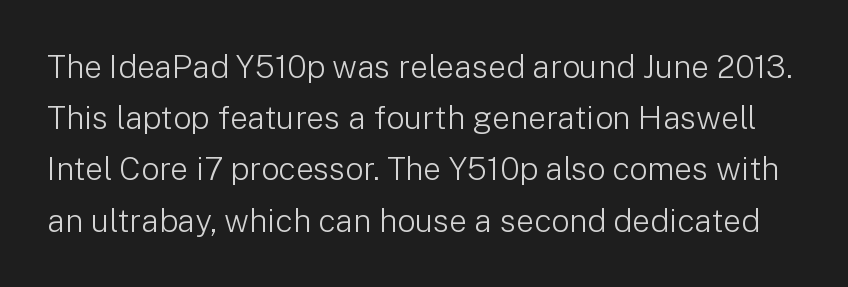
Stroke thickness stays within the range of a standard reading face or lighter. Posture: vertical. The zone under the glyphs is completely vacant. Does the type have serifs? No, each stem ends abruptly. A typesetter would call this leading conventional body-copy spacing.
